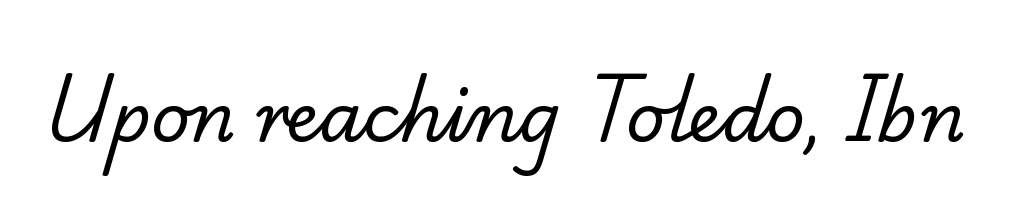
Q: Is the text bold? A: No.
Q: Is the text underlined? A: No.
Q: Is the spacing between letters normal or unusually wide? A: Normal.
Q: Width (condensed, normal, or wide)? A: Normal.
Q: Stroke contrast? A: Low.
Q: x-height? A: Small.
Q: Monospaced? A: No.
